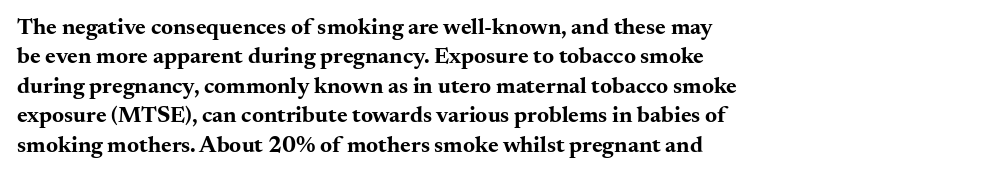
{"italic": "no", "bold": "yes", "underline": "no", "align": "left", "line_spacing": "normal", "line_spacing_ratio": 1.28, "letter_spacing": "normal", "letter_spacing_em": 0.0, "glyph_px": 23}
